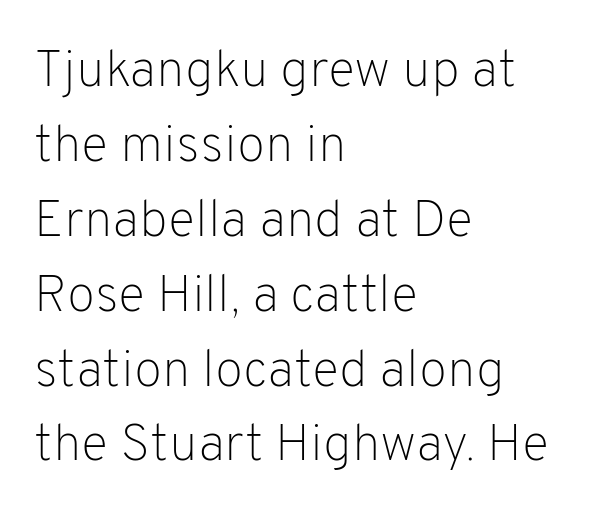
The image shows 52 px light sans-serif type, upright; set left-aligned, normal line spacing (1.44x), normal letter spacing, not underlined; low stroke contrast and a medium x-height.
